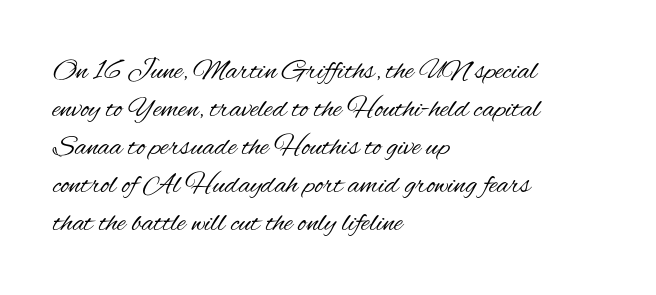
Does the leading feel generous? No, just average. Every row of glyphs begins at an identical x-position on the left. The line texture is even and compact thanks to regular tracking. Summary of weight: not heavy and not bold. Looks like regular typesetting: each glyph gets only the width it needs. Letters rest on an invisible, unmarked baseline.
